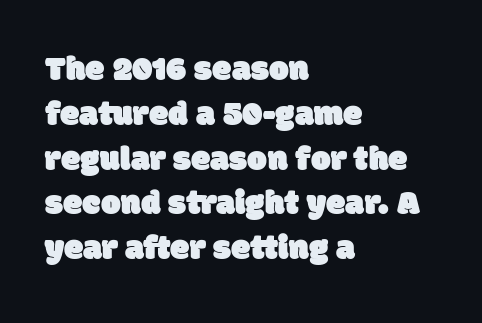
The designer left line spacing at the default. Is the letter spacing exaggerated? No — it looks like the ordinary default. The specimen omits any rule beneath the text block's lines. The letters advance in unequal steps, a hallmark of proportional type. Stroke terminals: plain, sans-serif. All the whitespace from short lines collects on the right.
